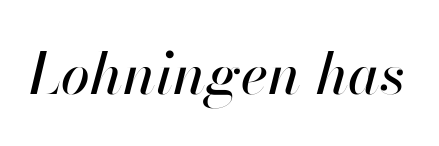
Q: Is the text italic (slanted)? A: Yes, it leans right by about 13 degrees.
Q: Is the text underlined? A: No.
Q: Is the spacing between letters normal or unusually wide? A: Normal.
Q: Width (condensed, normal, or wide)? A: Normal.
Q: Stroke contrast? A: High.
Q: x-height? A: Small.
Q: Monospaced? A: No.
